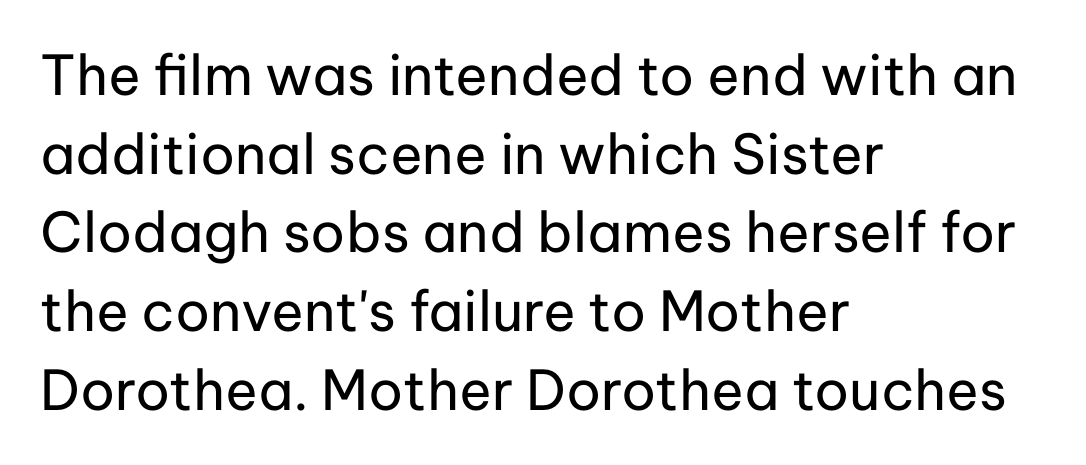
Q: Is the text bold? A: No.
Q: Is the text italic (slanted)? A: No, it is upright.
Q: Is the typeface a serif or a sans-serif typeface? A: Sans-serif.
Q: Is the text underlined? A: No.
Q: How is the paragraph aligned? A: Left-aligned.
Q: Is the spacing between letters normal or unusually wide? A: Normal.
Q: Is the spacing between lines tight, normal or loose? A: Normal.
Q: Width (condensed, normal, or wide)? A: Normal.
Q: Stroke contrast? A: Low.
Q: x-height? A: Medium.
Q: Monospaced? A: No.
